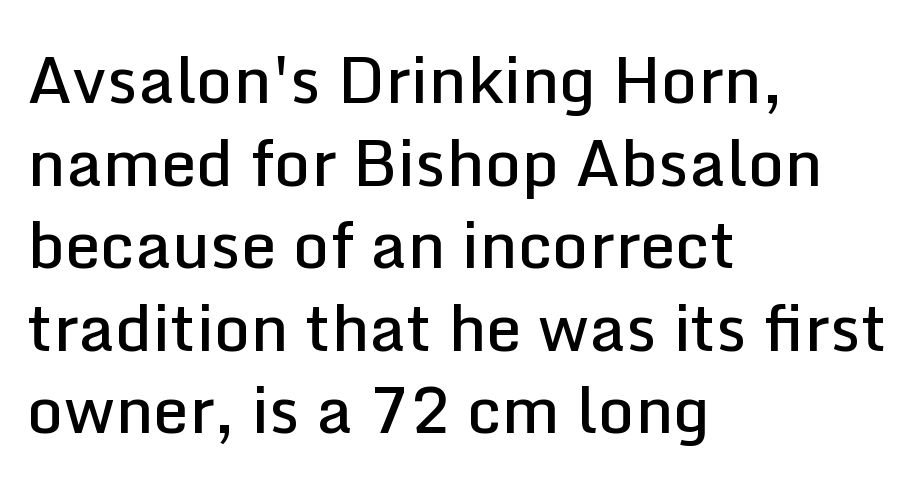
{"serif": "no", "italic": "no", "bold": "semi", "weight": "semibold", "width": "normal", "stroke_contrast": "low", "x_height": "medium", "monospaced": "no", "underline": "no", "align": "left", "line_spacing": "normal", "line_spacing_ratio": 1.29, "letter_spacing": "normal", "letter_spacing_em": 0.0, "glyph_px": 64}
